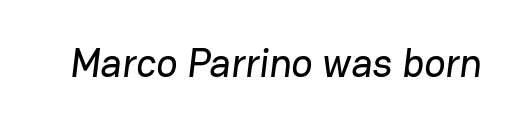
Q: Is the typeface a serif or a sans-serif typeface? A: Sans-serif.
Q: Is the text underlined? A: No.
Q: Is the spacing between letters normal or unusually wide? A: Normal.
Q: Width (condensed, normal, or wide)? A: Normal.
Q: Stroke contrast? A: Low.
Q: x-height? A: Medium.
Q: Monospaced? A: No.
